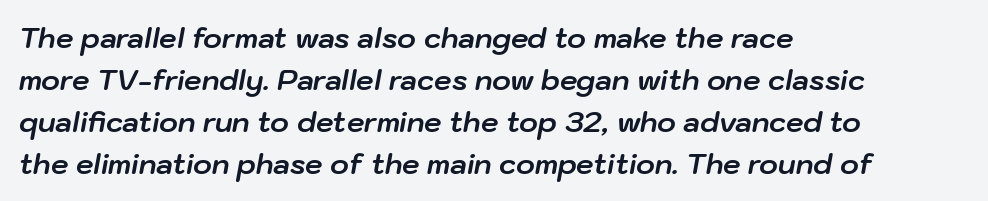
{"italic": "yes", "lean": "right", "slant_degrees": 10, "bold": "yes", "weight": "bold", "width": "normal", "stroke_contrast": "low", "x_height": "medium", "monospaced": "no", "underline": "no", "align": "left", "line_spacing": "normal", "line_spacing_ratio": 1.5, "letter_spacing": "normal", "letter_spacing_em": 0.0, "glyph_px": 28}
